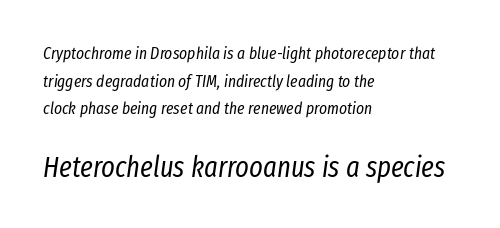
Q: Is the text bold? A: No.
Q: Is the text italic (slanted)? A: Yes, it leans right by about 8 degrees.
Q: Is the text underlined? A: No.
Q: How is the paragraph aligned? A: Left-aligned.
Q: Is the spacing between letters normal or unusually wide? A: Normal.
Q: Is the spacing between lines tight, normal or loose? A: Normal.
Q: Which block of text is set in a larger size, the first (top) or the second (bottom)? A: The second (bottom) one.
Q: Width (condensed, normal, or wide)? A: Condensed.
Q: Stroke contrast? A: Low.
Q: x-height? A: Medium.
Q: Monospaced? A: No.
